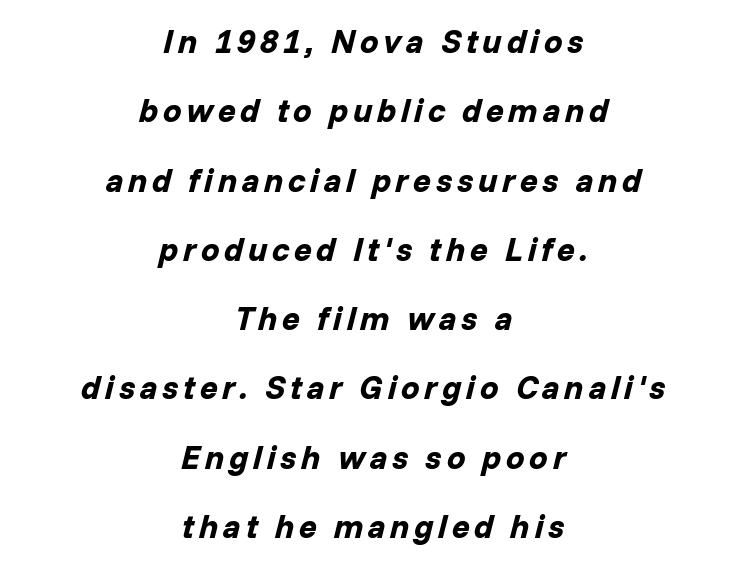
Q: Is the text bold? A: Yes.
Q: Is the text italic (slanted)? A: Yes, it leans right by about 14 degrees.
Q: Is the text underlined? A: No.
Q: How is the paragraph aligned? A: Centered.
Q: Is the spacing between lines tight, normal or loose? A: Loose.
Q: Width (condensed, normal, or wide)? A: Normal.
Q: Stroke contrast? A: Low.
Q: x-height? A: Medium.
Q: Monospaced? A: No.
